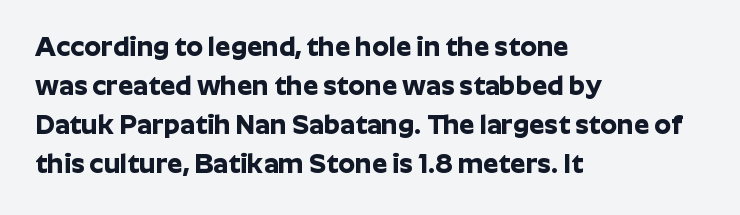
The image shows 27 px bold type, upright; set left-aligned, normal line spacing (1.44x), normal letter spacing, not underlined.
